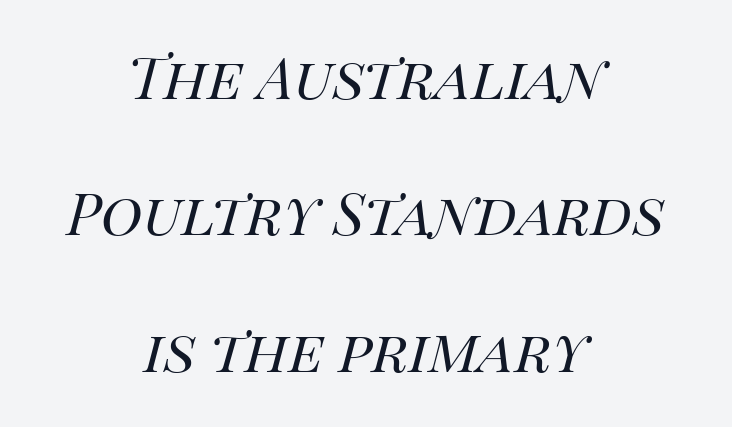
{"italic": "yes", "lean": "right", "slant_degrees": 14, "bold": "no", "weight": "regular", "width": "normal", "stroke_contrast": "high", "x_height": "large", "monospaced": "no", "underline": "no", "align": "center", "line_spacing": "loose", "line_spacing_ratio": 1.92, "letter_spacing": "normal", "letter_spacing_em": 0.0, "glyph_px": 71}
